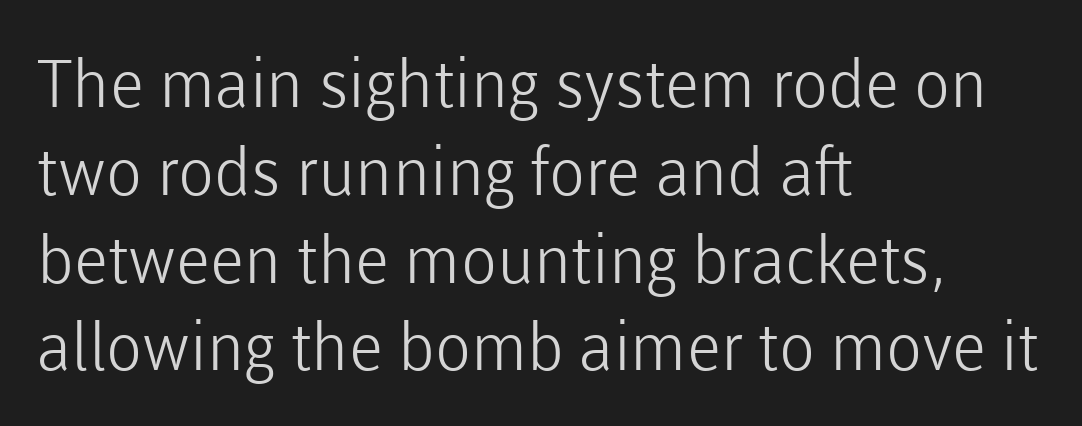
The image shows 66 px light sans-serif type, upright; set left-aligned, normal line spacing (1.33x), normal letter spacing, not underlined; low stroke contrast and a medium x-height.
